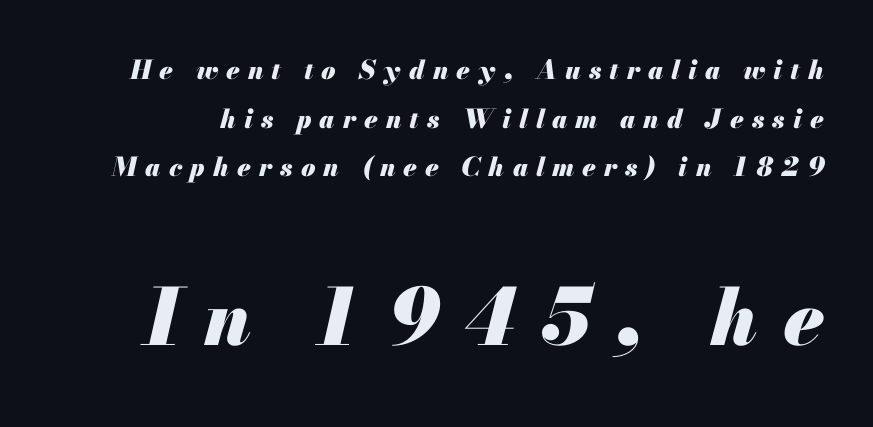
Q: Is the text bold? A: Yes.
Q: Is the text italic (slanted)? A: Yes, it leans right by about 13 degrees.
Q: Is the text underlined? A: No.
Q: Is the spacing between letters normal or unusually wide? A: Unusually wide.
Q: Which block of text is set in a larger size, the first (top) or the second (bottom)? A: The second (bottom) one.
Q: Width (condensed, normal, or wide)? A: Normal.
Q: Stroke contrast? A: Medium.
Q: x-height? A: Small.
Q: Monospaced? A: No.
